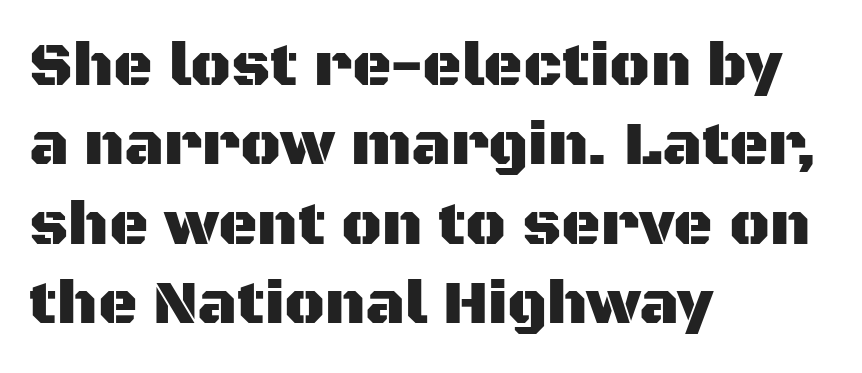
Q: Is the text italic (slanted)? A: No, it is upright.
Q: Is the typeface a serif or a sans-serif typeface? A: Sans-serif.
Q: Is the text underlined? A: No.
Q: How is the paragraph aligned? A: Left-aligned.
Q: Is the spacing between letters normal or unusually wide? A: Normal.
Q: Is the spacing between lines tight, normal or loose? A: Normal.
Q: Width (condensed, normal, or wide)? A: Normal.
Q: Stroke contrast? A: Medium.
Q: x-height? A: Large.
Q: Monospaced? A: No.
